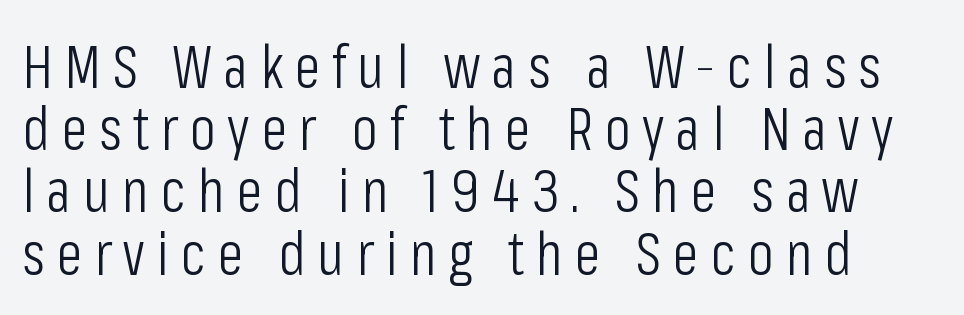
Unlike italic type, these characters show no tilt at all. Underline: absent. Are there feet on the stems? There aren't — it's a sans. How would I describe the line gaps? Narrow and economical. Proportional: the letters do not fall into vertical columns.
